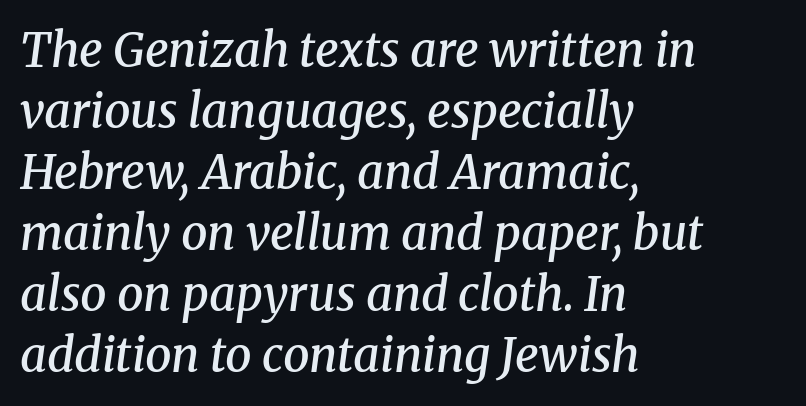
Tall strokes in this sample are angled rather than plumb. You could call the tracking neutral — neither tight nor loose. Is there much room between lines? A standard amount, neither cramped nor airy. Each row of text sits above clean, open space. Is the type bold? Partly — it's a semibold, heavier than regular but not fully bold.
